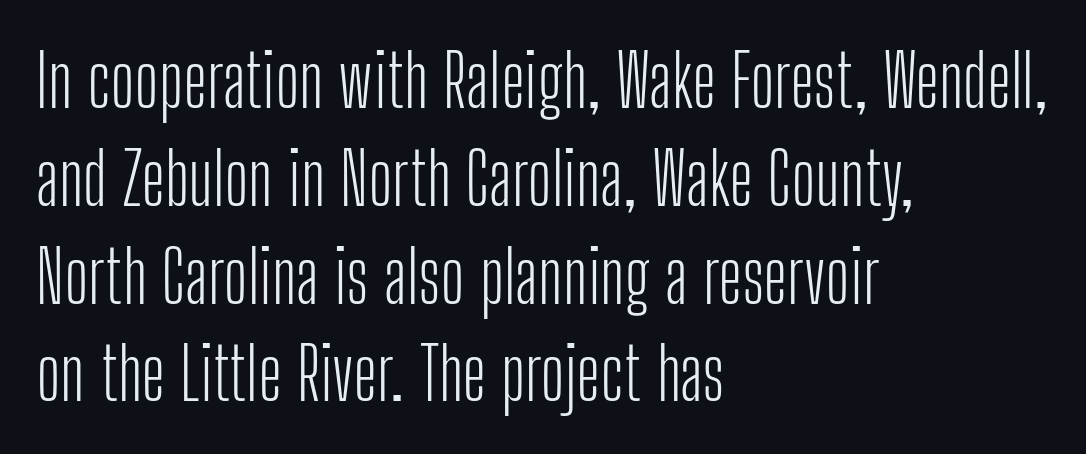
Q: Is the text bold? A: No.
Q: Is the text italic (slanted)? A: No, it is upright.
Q: Is the typeface a serif or a sans-serif typeface? A: Sans-serif.
Q: Is the text underlined? A: No.
Q: How is the paragraph aligned? A: Left-aligned.
Q: Is the spacing between letters normal or unusually wide? A: Normal.
Q: Is the spacing between lines tight, normal or loose? A: Normal.
Q: Width (condensed, normal, or wide)? A: Condensed.
Q: Stroke contrast? A: Low.
Q: x-height? A: Medium.
Q: Monospaced? A: No.
